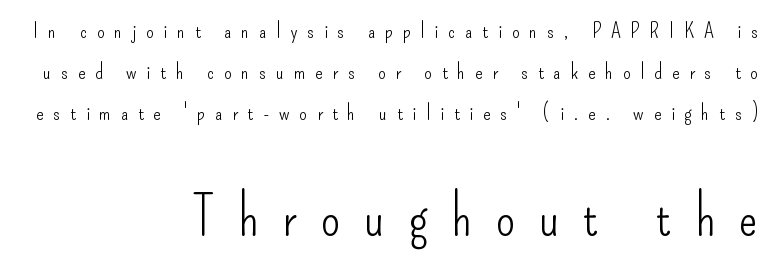
The image shows 55 px light, condensed sans-serif type, upright; set right-aligned, line spacing 1.86x, unusually wide letter spacing (+0.44 em), not underlined; the second (bottom) block is 2.5x larger; low stroke contrast and a small x-height.
